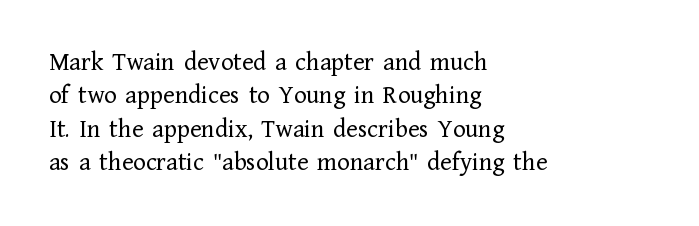
The image shows 26 px text type, upright; set left-aligned, normal line spacing (1.28x), normal letter spacing, not underlined.
